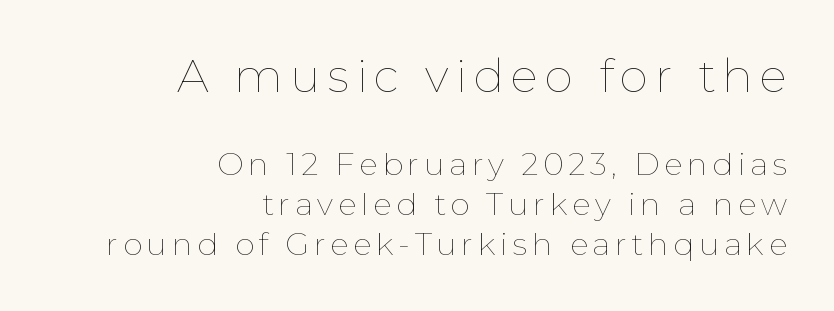
Students, observe: this is what conventionally led text looks like. Is the type heavy? It reads as light-to-regular instead. This sample uses an upright cut, with every glyph sitting square on the baseline. Whoever set this made the first block the dominant, larger element.
